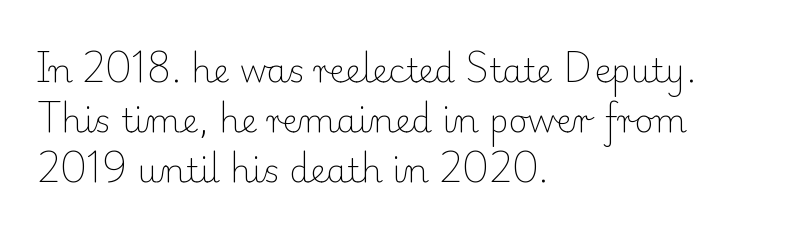
Q: Is the text bold? A: No.
Q: Is the text italic (slanted)? A: No, it is upright.
Q: Is the typeface a serif or a sans-serif typeface? A: Serif.
Q: Is the text underlined? A: No.
Q: How is the paragraph aligned? A: Left-aligned.
Q: Is the spacing between letters normal or unusually wide? A: Normal.
Q: Is the spacing between lines tight, normal or loose? A: Normal.
Q: Width (condensed, normal, or wide)? A: Normal.
Q: Stroke contrast? A: Low.
Q: x-height? A: Small.
Q: Monospaced? A: No.
